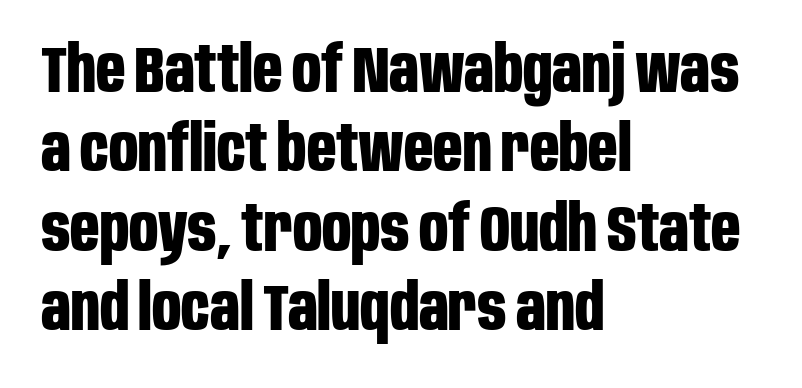
The image shows 64 px bold, condensed sans-serif type, upright; set left-aligned, line spacing 1.24x, normal letter spacing, not underlined; low stroke contrast and a large x-height.
